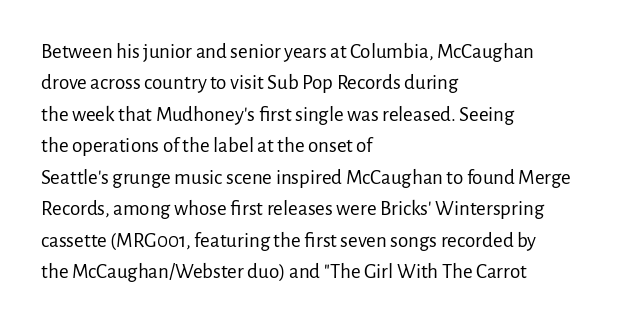
Each row of text sits above clean, open space. Italic? Not at all — the glyphs are vertical. Typeset ragged right — the left edge is the straight one. Each word holds together tightly as a unit, with standard inter-letter gaps. Interline gaps are of average width in this sample.
